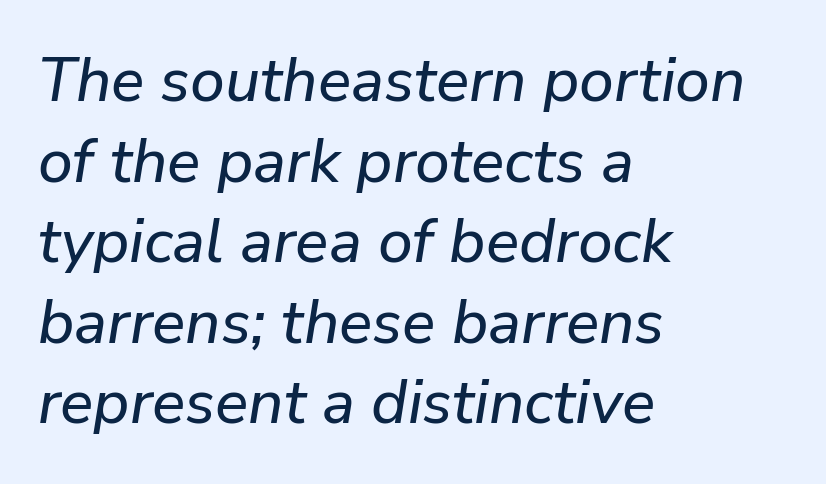
{"italic": "yes", "lean": "right", "slant_degrees": 9, "width": "normal", "stroke_contrast": "low", "x_height": "medium", "monospaced": "no", "underline": "no", "align": "left", "line_spacing": "normal", "line_spacing_ratio": 1.3, "letter_spacing": "normal", "letter_spacing_em": 0.0, "glyph_px": 62}
